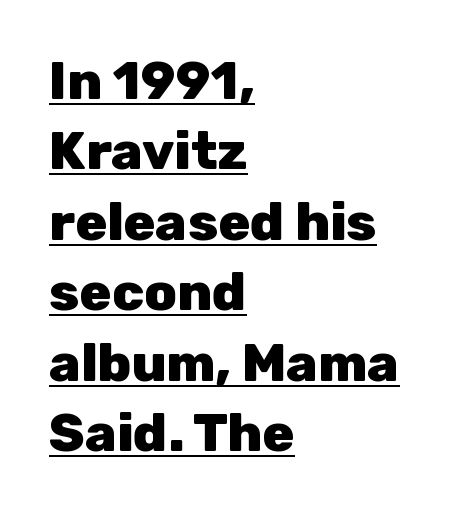
Here the glyphs are tracked normally, forming tight word shapes. The line-height multiplier appears to be the usual default. Underline: present. A sans-serif font was chosen for this passage.
